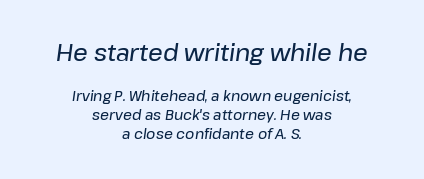
The image shows 23 px text type, italic (leaning right); set centered, normal line spacing (1.36x), normal letter spacing, not underlined; the first (top) block is 1.64x larger.
